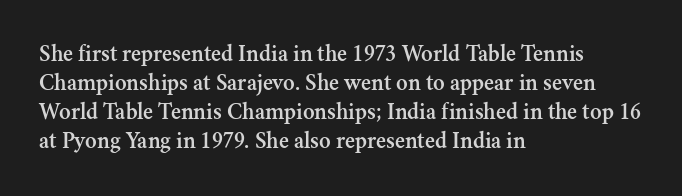
{"italic": "no", "underline": "no", "align": "left", "line_spacing_ratio": 1.21, "letter_spacing": "normal", "letter_spacing_em": 0.0, "glyph_px": 24}
